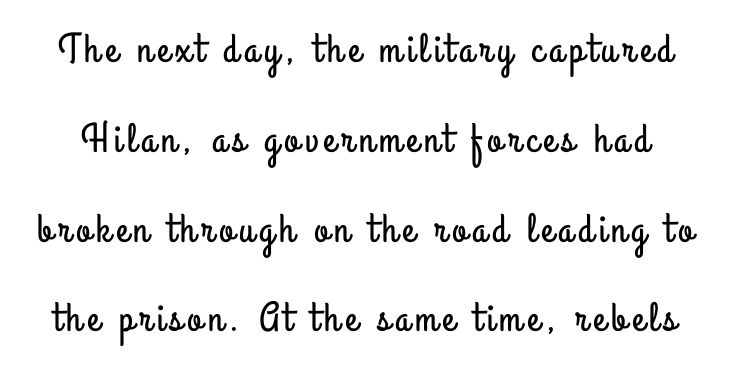
The image shows 41 px condensed sans-serif type, upright; set loose line spacing (2.19x), not underlined; low stroke contrast and a small x-height.
